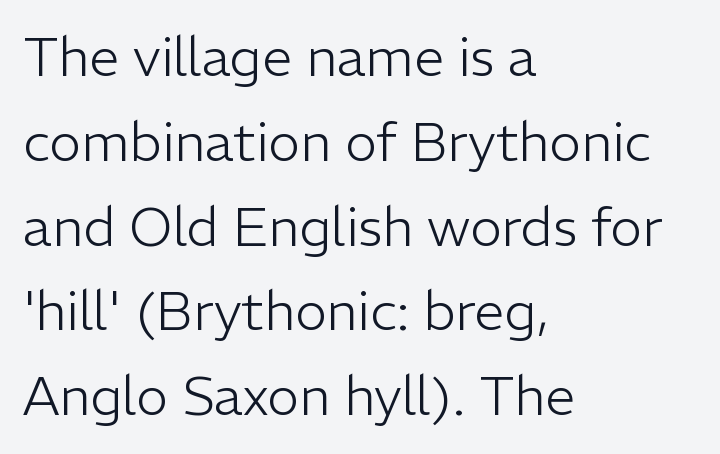
The image shows 54 px light sans-serif type, upright; set left-aligned, normal line spacing (1.57x), normal letter spacing, not underlined; low stroke contrast and a medium x-height.
